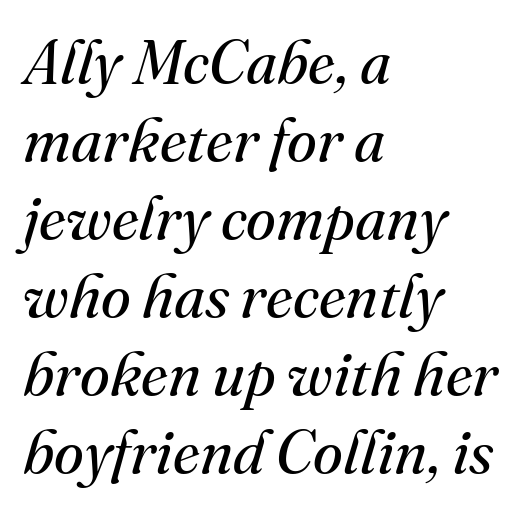
The image shows 61 px regular-weight serif type, italic (leaning right); set left-aligned, normal line spacing (1.28x), normal letter spacing, not underlined; medium stroke contrast and a small x-height.
